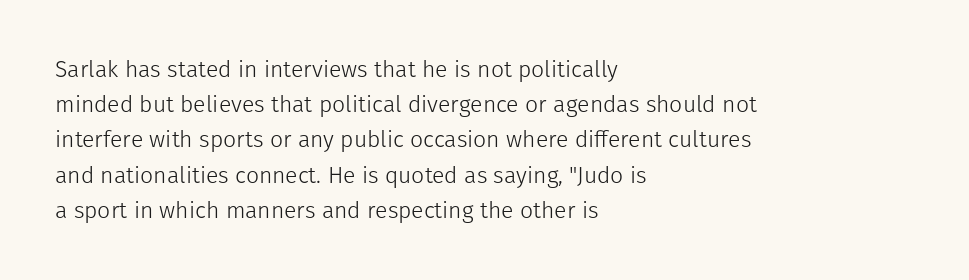
Q: Is the text bold? A: No.
Q: Is the text italic (slanted)? A: No, it is upright.
Q: Is the text underlined? A: No.
Q: How is the paragraph aligned? A: Left-aligned.
Q: Is the spacing between letters normal or unusually wide? A: Normal.
Q: Is the spacing between lines tight, normal or loose? A: Normal.
